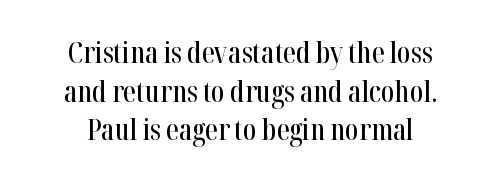
Q: Is the text italic (slanted)? A: No, it is upright.
Q: Is the typeface a serif or a sans-serif typeface? A: Serif.
Q: Is the text underlined? A: No.
Q: How is the paragraph aligned? A: Centered.
Q: Is the spacing between letters normal or unusually wide? A: Normal.
Q: Is the spacing between lines tight, normal or loose? A: Normal.
Q: Width (condensed, normal, or wide)? A: Condensed.
Q: Stroke contrast? A: High.
Q: x-height? A: Medium.
Q: Monospaced? A: No.
